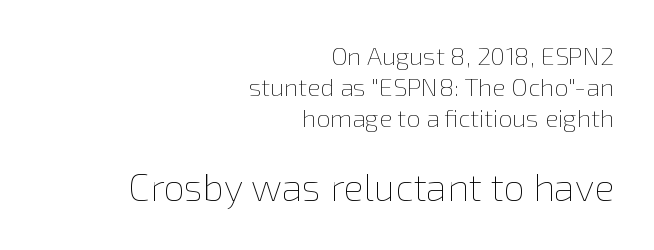
The image shows 38 px thin type, upright; set right-aligned, line spacing 1.24x, normal letter spacing, not underlined; the second (bottom) block is 1.52x larger; low stroke contrast and a medium x-height.
